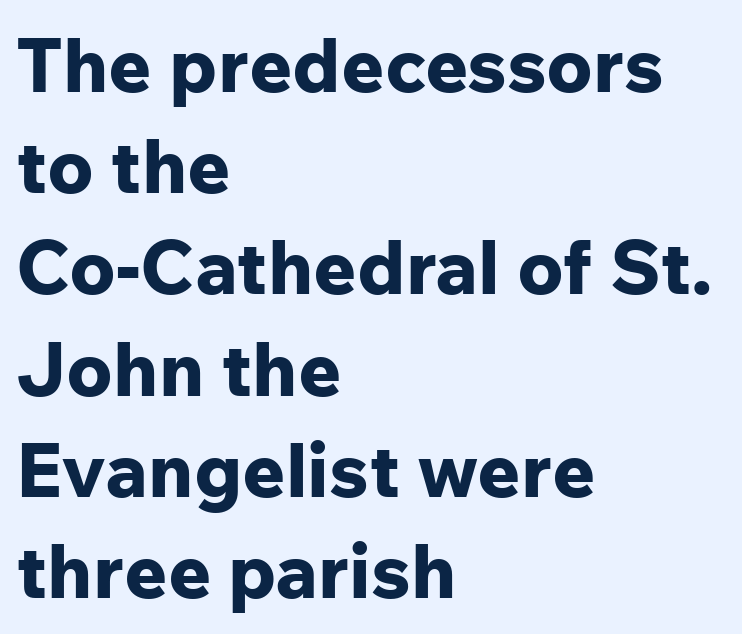
Q: Is the text bold? A: Yes.
Q: Is the text italic (slanted)? A: No, it is upright.
Q: Is the typeface a serif or a sans-serif typeface? A: Sans-serif.
Q: Is the text underlined? A: No.
Q: How is the paragraph aligned? A: Left-aligned.
Q: Is the spacing between letters normal or unusually wide? A: Normal.
Q: Is the spacing between lines tight, normal or loose? A: Normal.
Q: Width (condensed, normal, or wide)? A: Normal.
Q: Stroke contrast? A: Low.
Q: x-height? A: Medium.
Q: Monospaced? A: No.
